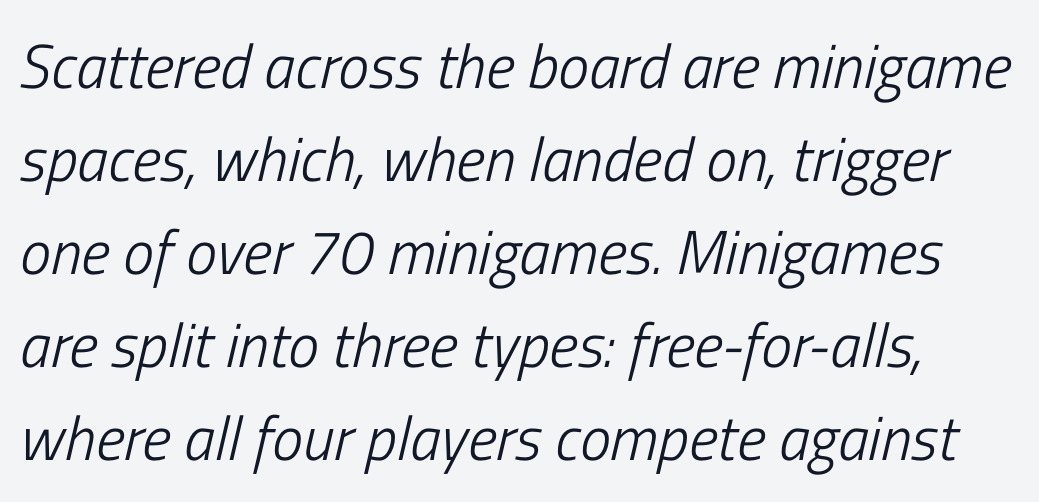
{"italic": "yes", "lean": "right", "slant_degrees": 13, "bold": "no", "weight": "light", "width": "condensed", "stroke_contrast": "low", "x_height": "medium", "monospaced": "no", "underline": "no", "line_spacing": "normal", "line_spacing_ratio": 1.5, "letter_spacing": "normal", "letter_spacing_em": 0.0, "glyph_px": 62}
